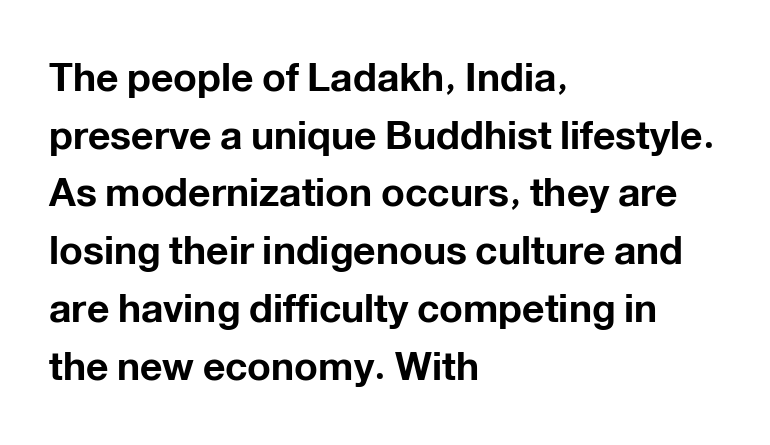
Q: Is the text bold? A: Yes.
Q: Is the text italic (slanted)? A: No, it is upright.
Q: Is the typeface a serif or a sans-serif typeface? A: Sans-serif.
Q: Is the text underlined? A: No.
Q: How is the paragraph aligned? A: Left-aligned.
Q: Is the spacing between letters normal or unusually wide? A: Normal.
Q: Is the spacing between lines tight, normal or loose? A: Normal.
Q: Width (condensed, normal, or wide)? A: Normal.
Q: Stroke contrast? A: Low.
Q: x-height? A: Medium.
Q: Monospaced? A: No.
